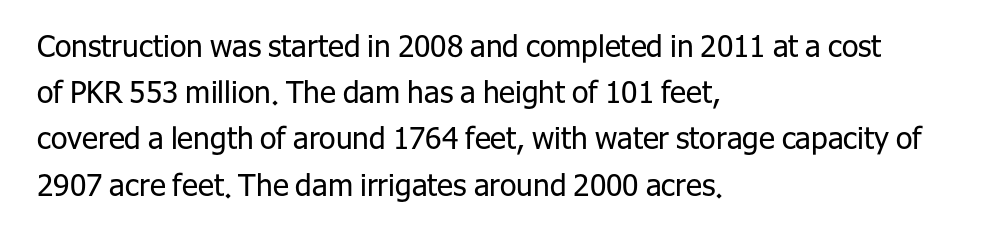
Q: Is the text bold? A: No.
Q: Is the text italic (slanted)? A: No, it is upright.
Q: Is the typeface a serif or a sans-serif typeface? A: Sans-serif.
Q: Is the text underlined? A: No.
Q: How is the paragraph aligned? A: Left-aligned.
Q: Is the spacing between letters normal or unusually wide? A: Normal.
Q: Is the spacing between lines tight, normal or loose? A: Normal.
Q: Width (condensed, normal, or wide)? A: Normal.
Q: Stroke contrast? A: Low.
Q: x-height? A: Medium.
Q: Monospaced? A: No.
